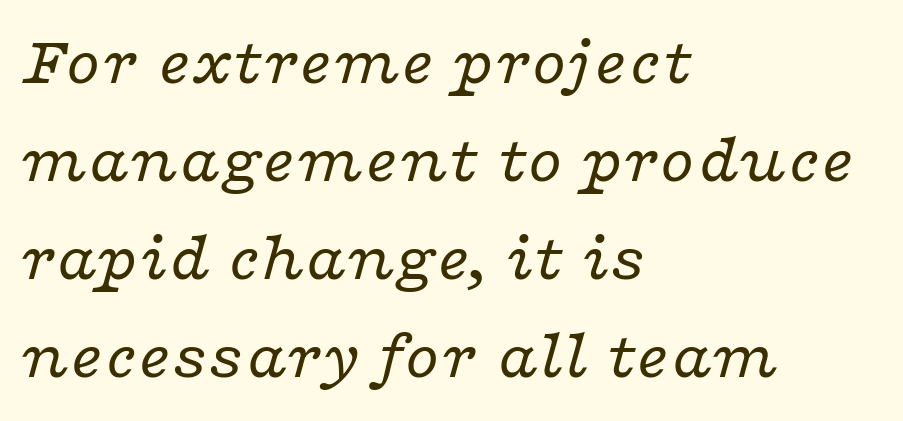
The whole block is typeset with a tilt. Caption: multi-line text, flush left, ragged right. No chunkiness to these letters — they're not bold. The line-height multiplier appears to be the usual default. Is the letter spacing exaggerated? No — it looks like the ordinary default. Type without underlining.
